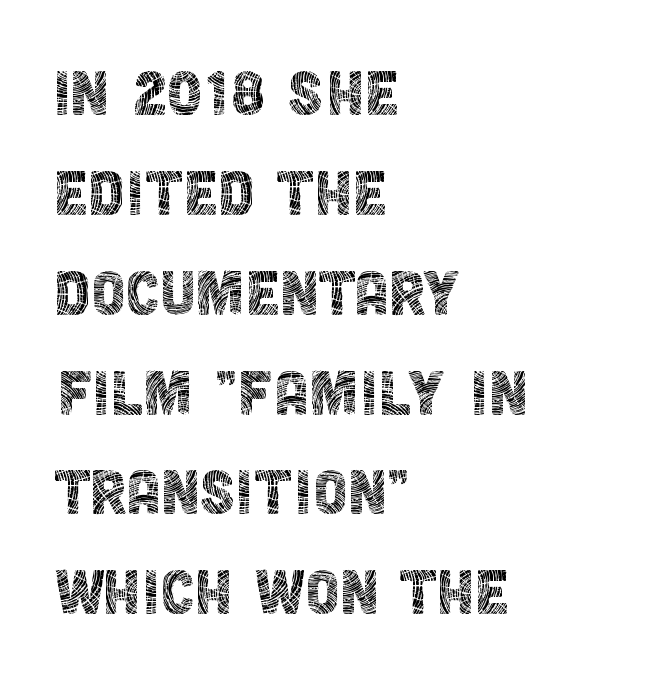
The image shows 78 px thin, condensed sans-serif type, upright; set left-aligned, normal line spacing (1.28x), normal letter spacing, not underlined; a large x-height.
